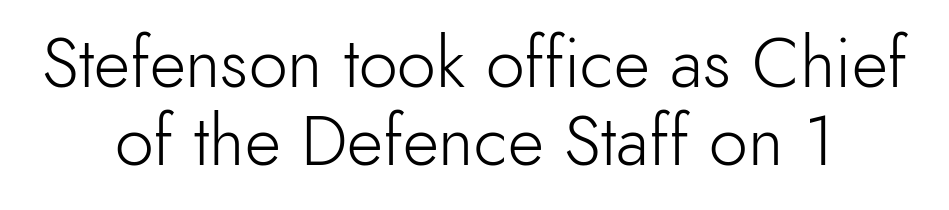
Q: Is the text bold? A: No.
Q: Is the text italic (slanted)? A: No, it is upright.
Q: Is the typeface a serif or a sans-serif typeface? A: Sans-serif.
Q: Is the text underlined? A: No.
Q: How is the paragraph aligned? A: Centered.
Q: Is the spacing between letters normal or unusually wide? A: Normal.
Q: Is the spacing between lines tight, normal or loose? A: Tight.
Q: Width (condensed, normal, or wide)? A: Normal.
Q: x-height? A: Small.
Q: Monospaced? A: No.
